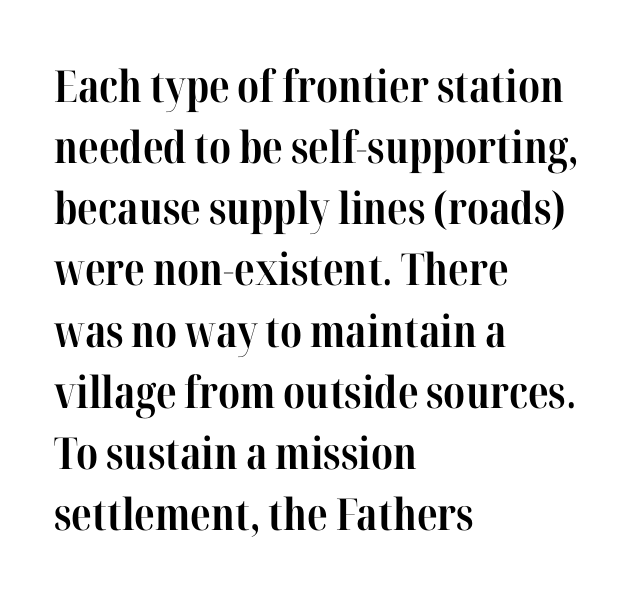
Q: Is the text bold? A: Yes.
Q: Is the text italic (slanted)? A: No, it is upright.
Q: Is the typeface a serif or a sans-serif typeface? A: Serif.
Q: Is the text underlined? A: No.
Q: How is the paragraph aligned? A: Left-aligned.
Q: Is the spacing between letters normal or unusually wide? A: Normal.
Q: Is the spacing between lines tight, normal or loose? A: Normal.
Q: Width (condensed, normal, or wide)? A: Condensed.
Q: Stroke contrast? A: High.
Q: x-height? A: Medium.
Q: Monospaced? A: No.
